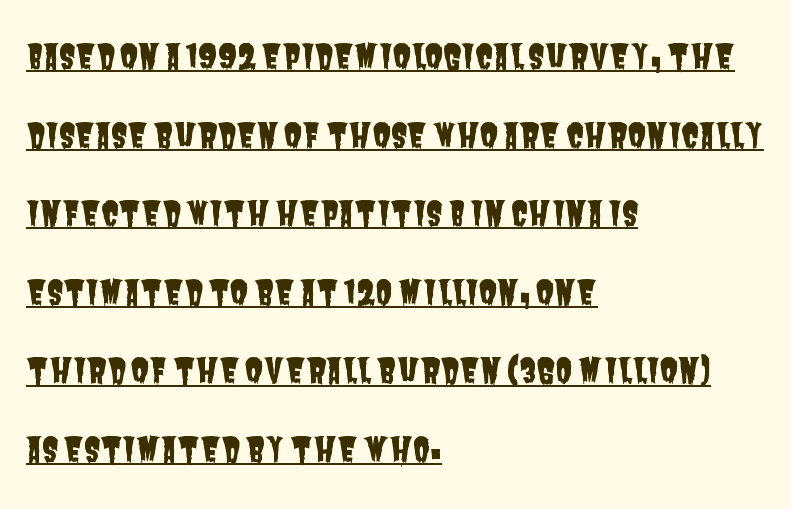
You can tell from the bare stems that sans-serif type was used. Descenders here cross a horizontal rule under the line. This block would shrink considerably if given ordinary leading; it's expanded now. Teacher's note: observe the even left margin — that is flush-left alignment. Tracking here is standard; glyphs follow each other at the usual distance.
